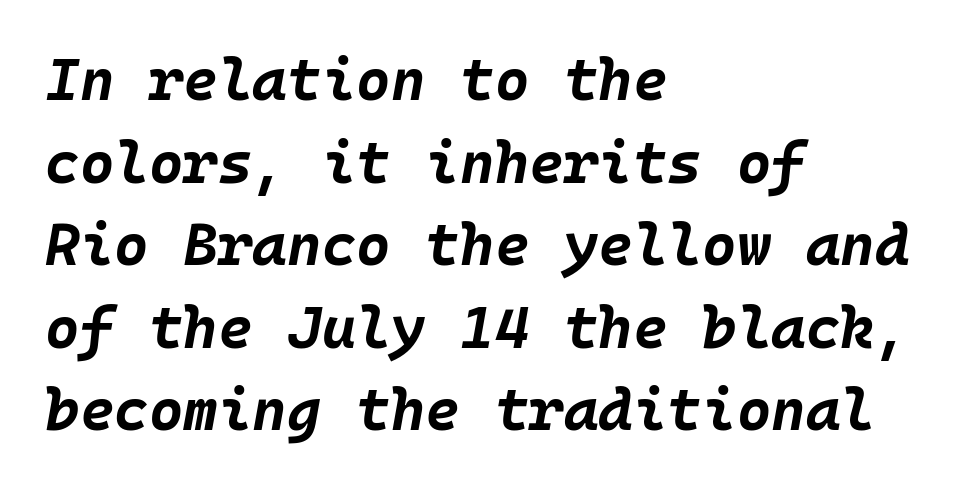
{"italic": "yes", "lean": "right", "slant_degrees": 10, "bold": "yes", "weight": "bold", "width": "normal", "stroke_contrast": "low", "x_height": "large", "underline": "no", "align": "left", "line_spacing": "normal", "line_spacing_ratio": 1.4, "letter_spacing": "normal", "letter_spacing_em": 0.0, "glyph_px": 59}
